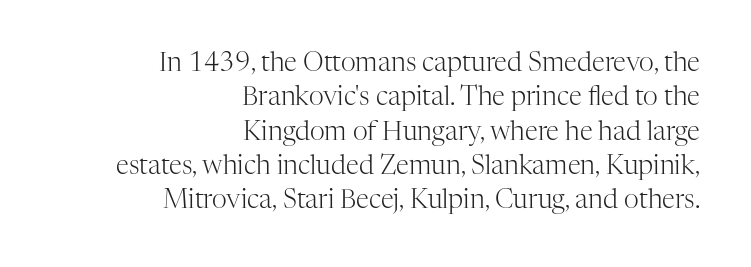
Vertical stems look standard width or narrower in stroke. The block of text has a typical density, with ordinary space between rows. All the whitespace from short lines collects on the left. Is the letter spacing exaggerated? No — it looks like the ordinary default.
